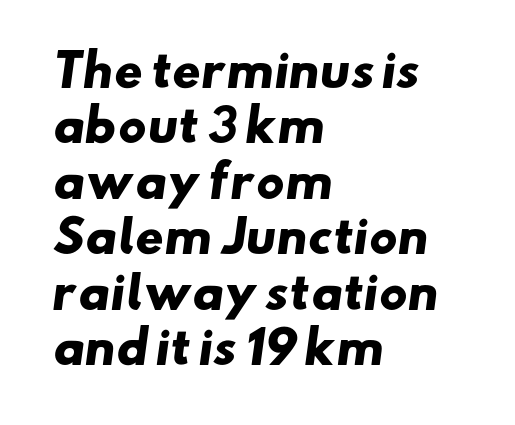
The lines in this sample share a left origin and differ only in where they stop. Short note: letters normally spaced. Regarding leading, the lines here are spaced in the standard way. Quick note: underline off. To sum up the face: it is a sans, with no serifs.
